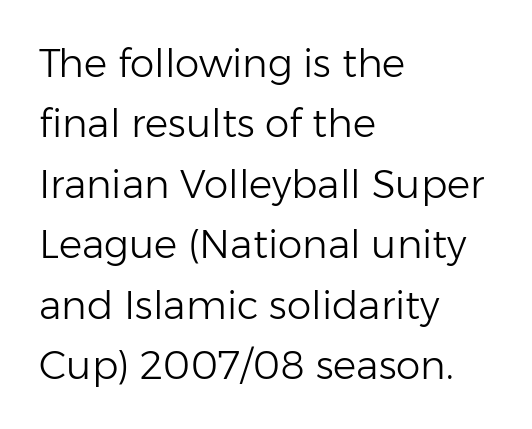
Q: Is the text bold? A: No.
Q: Is the text italic (slanted)? A: No, it is upright.
Q: Is the typeface a serif or a sans-serif typeface? A: Sans-serif.
Q: Is the text underlined? A: No.
Q: How is the paragraph aligned? A: Left-aligned.
Q: Is the spacing between letters normal or unusually wide? A: Normal.
Q: Is the spacing between lines tight, normal or loose? A: Normal.
Q: Width (condensed, normal, or wide)? A: Normal.
Q: Stroke contrast? A: Low.
Q: x-height? A: Medium.
Q: Monospaced? A: No.
